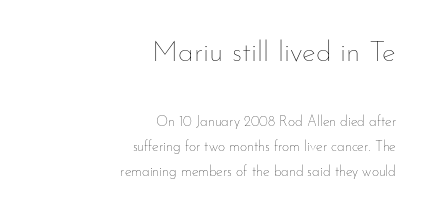
{"italic": "no", "bold": "no", "weight": "thin", "width": "normal", "stroke_contrast": "low", "x_height": "small", "monospaced": "no", "underline": "no", "align": "right", "line_spacing_ratio": 1.81, "letter_spacing": "normal", "letter_spacing_em": 0.0, "larger_block": "first", "size_ratio": 2.07, "glyph_px": 29}
